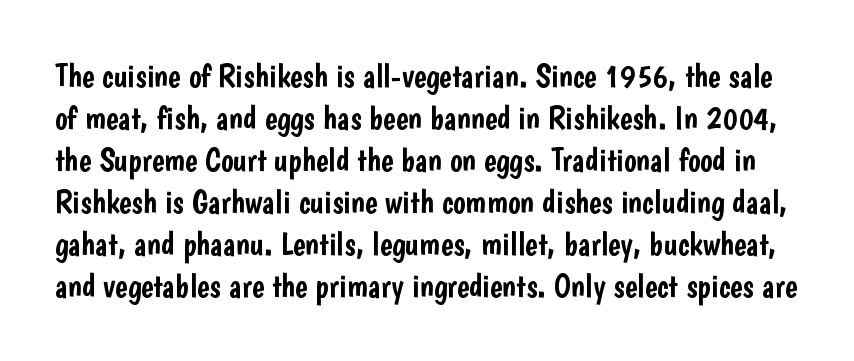
{"serif": "no", "italic": "no", "width": "condensed", "stroke_contrast": "low", "x_height": "medium", "monospaced": "no", "underline": "no", "line_spacing": "normal", "line_spacing_ratio": 1.27, "letter_spacing": "normal", "letter_spacing_em": 0.0, "glyph_px": 33}
